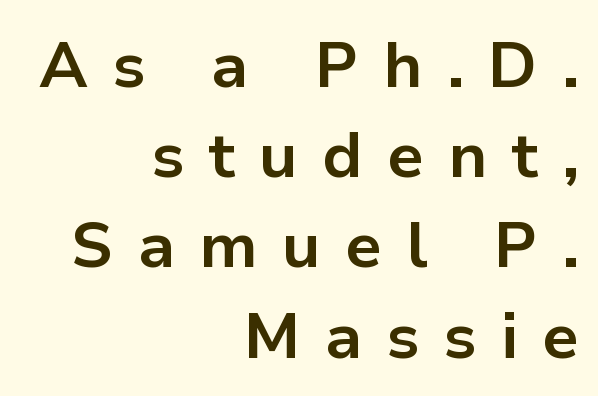
Each letter keeps its own natural width here, so spacing adapts to shape. The tracking reads as deliberately expanded to a designer's eye. Short and long lines alike share a common ending point at right. Nothing sits at the stroke ends, so this counts as sans-serif.
